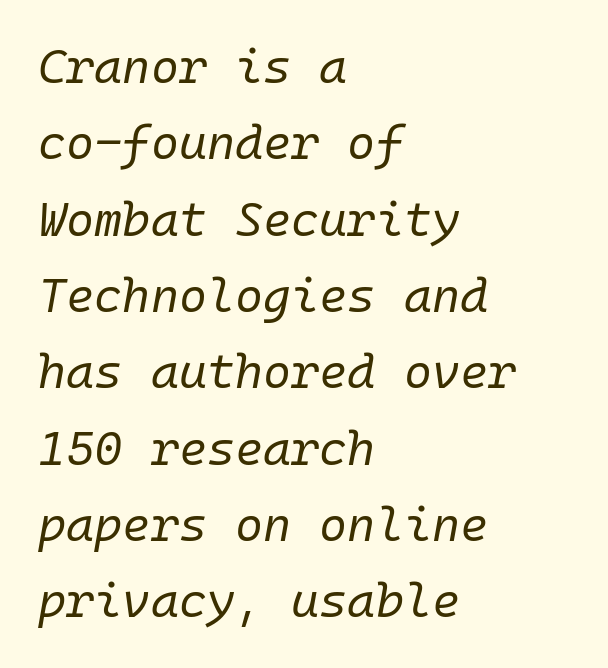
The image shows 48 px regular-weight type, italic (leaning right), monospaced; set left-aligned, normal line spacing (1.59x), normal letter spacing, not underlined; low stroke contrast and a medium x-height.
